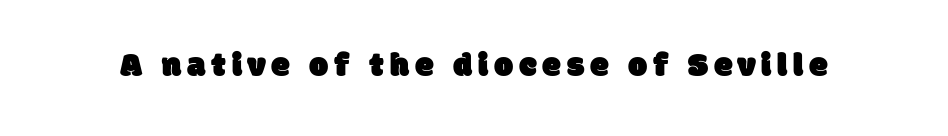
Font category for this specimen: sans-serif. A clean baseline with only descenders dipping below it. The rendering uses natural spacing where letterforms have individual widths.
